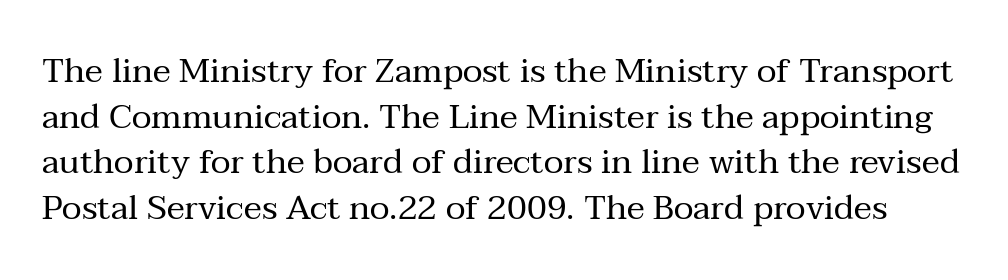
{"serif": "yes", "italic": "no", "bold": "no", "weight": "regular", "width": "normal", "stroke_contrast": "medium", "x_height": "medium", "monospaced": "no", "underline": "no", "line_spacing": "normal", "line_spacing_ratio": 1.34, "letter_spacing": "normal", "letter_spacing_em": 0.0, "glyph_px": 34}
